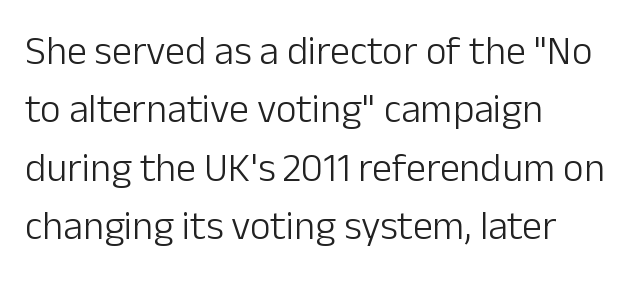
Every character sits straight up, as roman type does. The face used here is proportionally spaced, like ordinary book or web type. Weight class: somewhere from thin through regular. Does the leading feel generous? No, just average.
